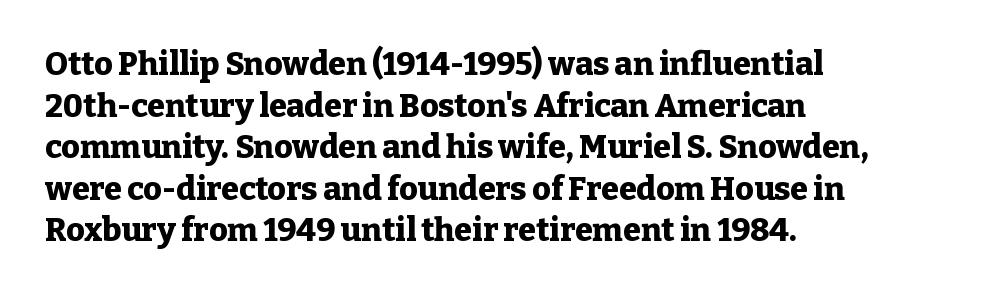
The passage shown is emphatically bold. Underlining? Definitely not there. Unlike italic type, these characters show no tilt at all. Honestly, the row spacing looks completely unremarkable. The letters carry serifs — small finishing strokes at the ends of their stems. Note the varied advance widths — an 'i' is clearly narrower than an 'm'.
